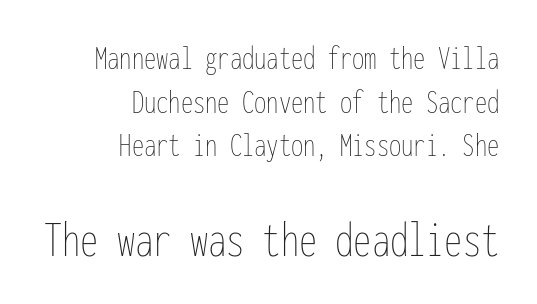
The image shows 52 px thin, condensed type, upright, monospaced; set right-aligned, normal line spacing (1.25x), normal letter spacing, not underlined; the second (bottom) block is 1.49x larger; low stroke contrast and a medium x-height.
